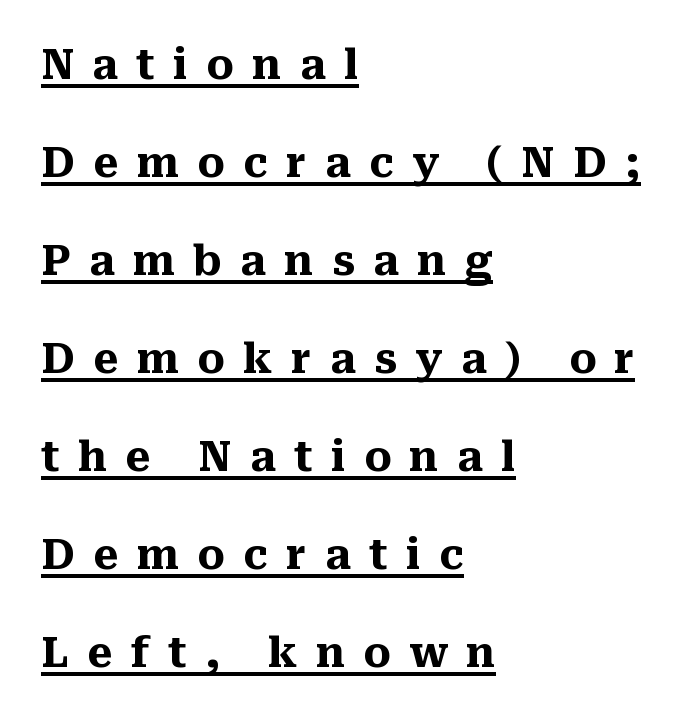
Q: Is the text bold? A: Yes.
Q: Is the text italic (slanted)? A: No, it is upright.
Q: Is the typeface a serif or a sans-serif typeface? A: Serif.
Q: Is the text underlined? A: Yes.
Q: How is the paragraph aligned? A: Left-aligned.
Q: Is the spacing between letters normal or unusually wide? A: Unusually wide.
Q: Is the spacing between lines tight, normal or loose? A: Loose.
Q: Width (condensed, normal, or wide)? A: Normal.
Q: Stroke contrast? A: Medium.
Q: x-height? A: Medium.
Q: Monospaced? A: No.
